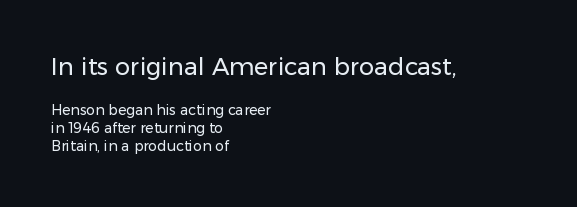
Line spacing here is normal. The characters are drawn with everyday or finer stroke widths. Nothing unusual about the tracking: characters are spaced as the font intends. Nope, not italic — everything's standing straight. Layout note: lines flush left.
